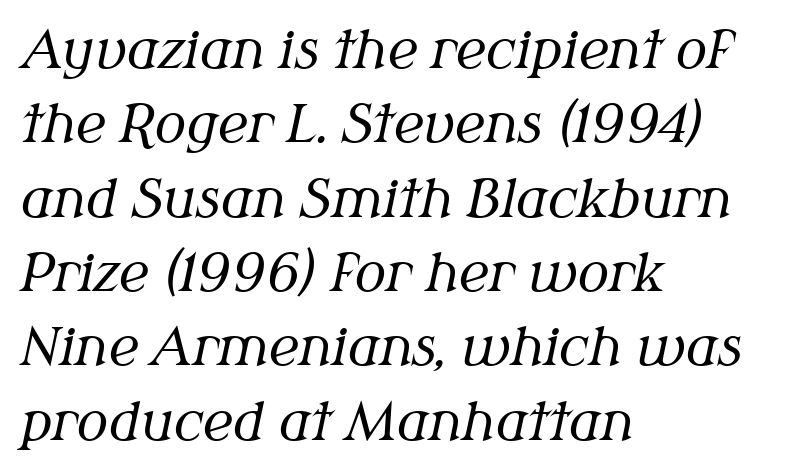
Honestly, the letter spacing is just normal — you wouldn't notice it. The lettering tilts uniformly, giving the passage an italic look. Varying glyph widths throughout — classic text-font behaviour. Heaviness? Minimal to ordinary, like unemphasized prose.
